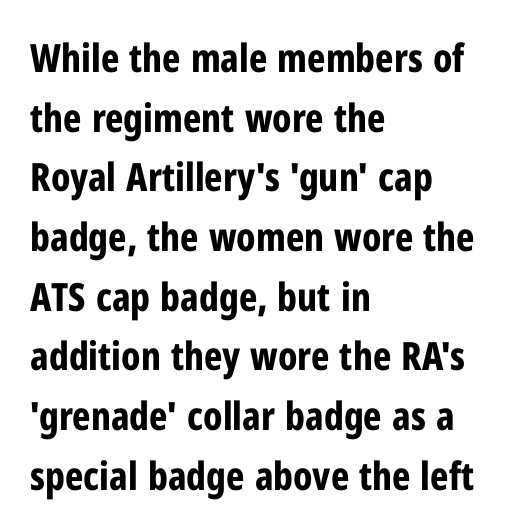
The image shows 39 px bold, condensed sans-serif type, upright; set left-aligned, normal line spacing (1.53x), normal letter spacing, not underlined; low stroke contrast and a medium x-height.
